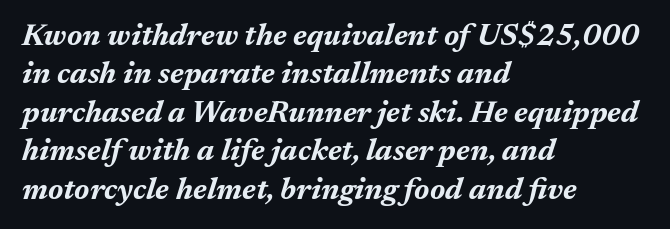
Q: Is the text bold? A: Yes.
Q: Is the text italic (slanted)? A: Yes, it leans right by about 17 degrees.
Q: Is the text underlined? A: No.
Q: How is the paragraph aligned? A: Left-aligned.
Q: Is the spacing between letters normal or unusually wide? A: Normal.
Q: Is the spacing between lines tight, normal or loose? A: Normal.
Q: Width (condensed, normal, or wide)? A: Normal.
Q: Stroke contrast? A: Medium.
Q: x-height? A: Medium.
Q: Monospaced? A: No.
